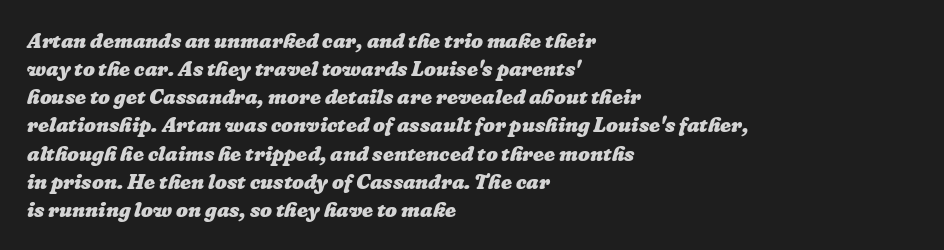
{"bold": "yes", "underline": "no", "align": "left", "line_spacing": "normal", "line_spacing_ratio": 1.34, "letter_spacing": "normal", "letter_spacing_em": 0.0, "glyph_px": 21}
